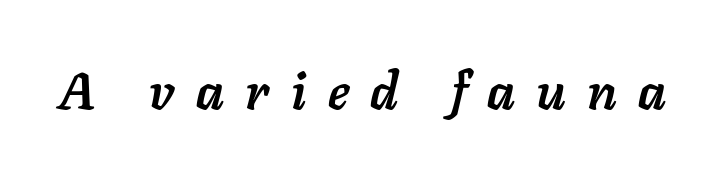
The image shows 51 px semibold type, italic (leaning right); set unusually wide letter spacing (+0.42 em), not underlined; low stroke contrast and a medium x-height.
